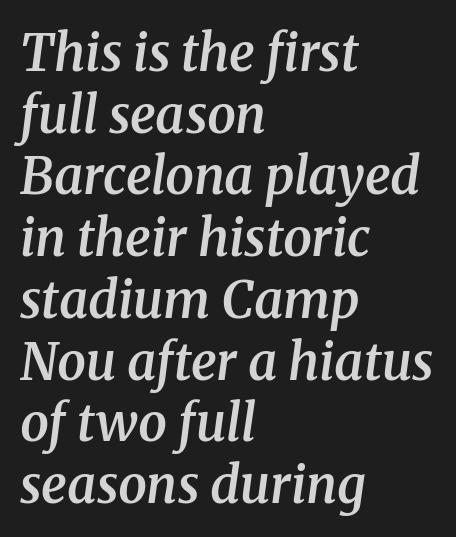
The lines in this sample share a left origin and differ only in where they stop. Looks like regular typesetting: each glyph gets only the width it needs. If you drew a line through each stem, it would be angled. Notice the strokes are somewhat thickened but not fully heavy: this is a semibold.
